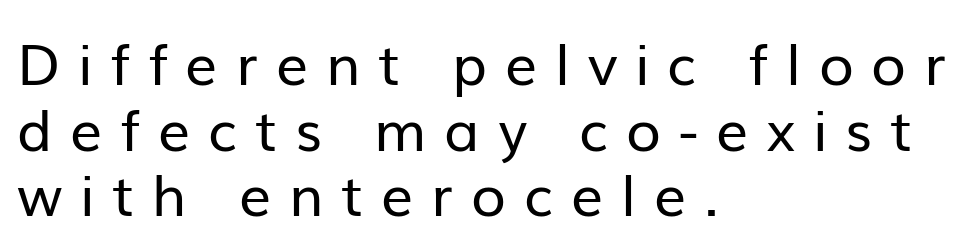
Typeset ragged right — the left edge is the straight one. Note the varied advance widths — an 'i' is clearly narrower than an 'm'. Does the leading feel generous? Not at all — it's pinched. Weight: in the light-to-regular range. Italic: no, the glyphs are upright roman.
